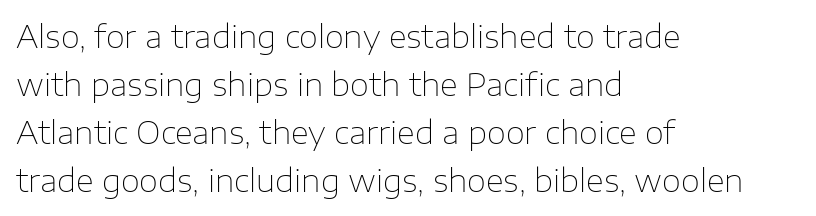
The image shows 31 px thin sans-serif type, upright; set left-aligned, normal line spacing (1.55x), normal letter spacing, not underlined; low stroke contrast and a medium x-height.
